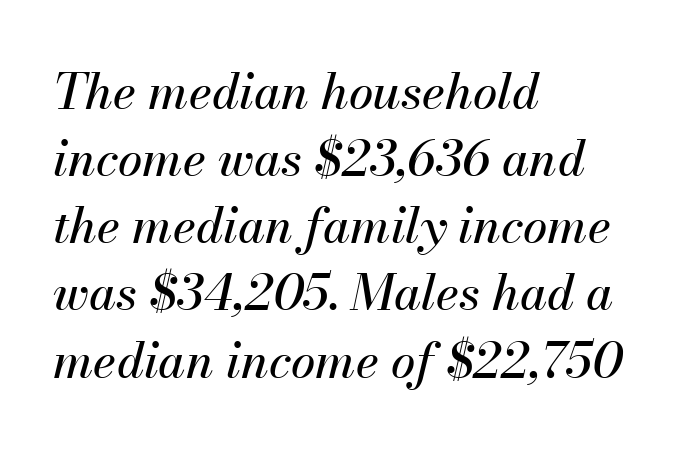
{"italic": "yes", "lean": "right", "slant_degrees": 13, "width": "normal", "stroke_contrast": "medium", "x_height": "small", "monospaced": "no", "underline": "no", "align": "left", "line_spacing": "normal", "line_spacing_ratio": 1.37, "letter_spacing": "normal", "letter_spacing_em": 0.0, "glyph_px": 49}
